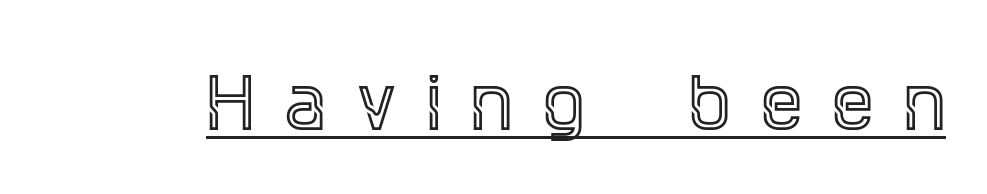
{"serif": "yes", "italic": "no", "width": "condensed", "x_height": "large", "monospaced": "no", "underline": "yes", "letter_spacing": "wide", "letter_spacing_em": 0.46, "glyph_px": 66}
